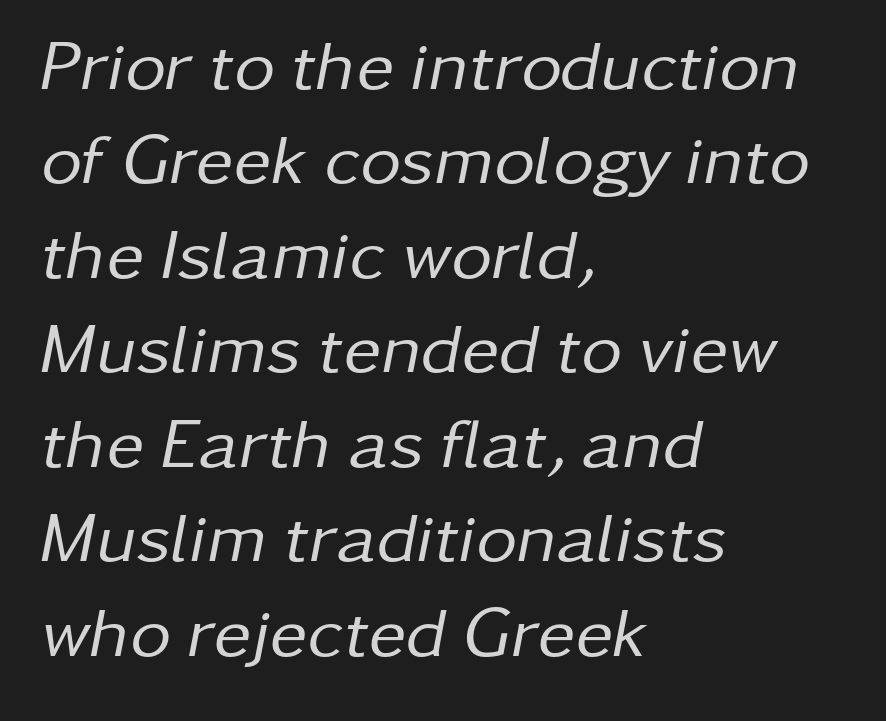
Line starts are locked; line ends wander. Regarding leading, the lines here are spaced in the standard way. Any mark beneath the type? The region is blank. Glyph-to-glyph distance matches everyday printed text. The rendering applies a slant to the glyphs. Stroke mass is kept to a normal reading level or below.
